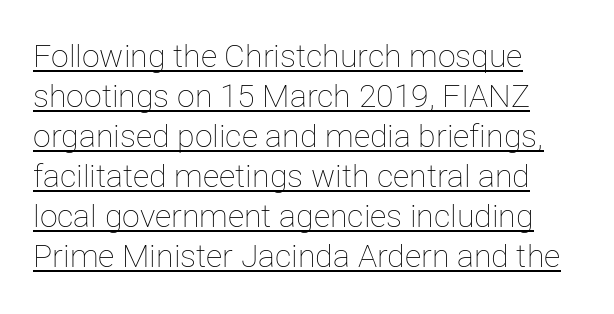
Q: Is the text bold? A: No.
Q: Is the text italic (slanted)? A: No, it is upright.
Q: Is the text underlined? A: Yes.
Q: How is the paragraph aligned? A: Left-aligned.
Q: Is the spacing between letters normal or unusually wide? A: Normal.
Q: Is the spacing between lines tight, normal or loose? A: Normal.
Q: Width (condensed, normal, or wide)? A: Normal.
Q: Stroke contrast? A: Low.
Q: x-height? A: Medium.
Q: Monospaced? A: No.
